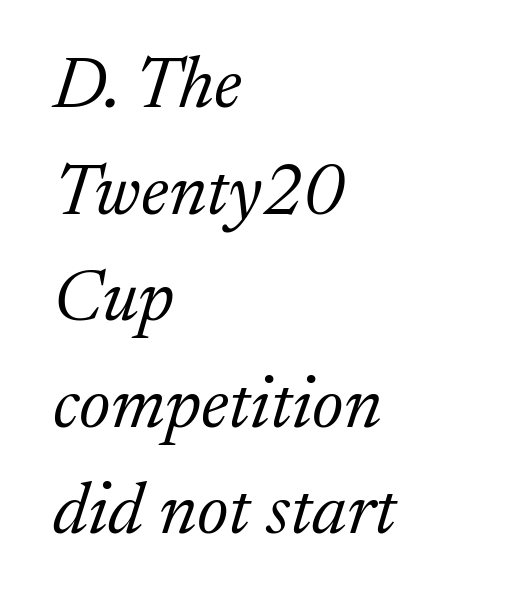
The rows are spaced the way most documents space them. Is this a fixed-width face? No — the glyphs have proportional, varying widths. No extra tracking has been applied to these lines. Yep, those are serifs on the letters. Heft: none added — not bold.
